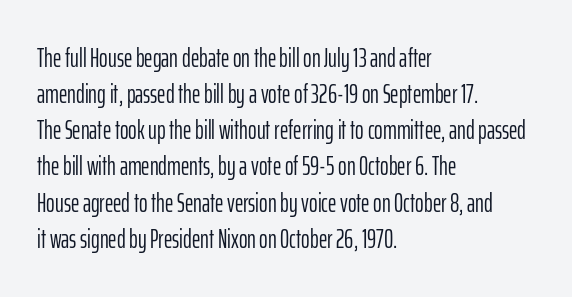
Q: Is the text bold? A: No.
Q: Is the text italic (slanted)? A: No, it is upright.
Q: Is the text underlined? A: No.
Q: How is the paragraph aligned? A: Left-aligned.
Q: Is the spacing between letters normal or unusually wide? A: Normal.
Q: Is the spacing between lines tight, normal or loose? A: Normal.
